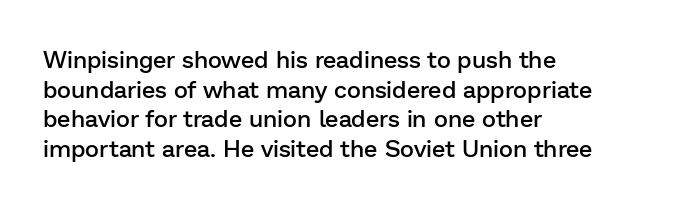
The image shows 24 px text type, upright; set left-aligned, line spacing 1.23x, normal letter spacing, not underlined.
